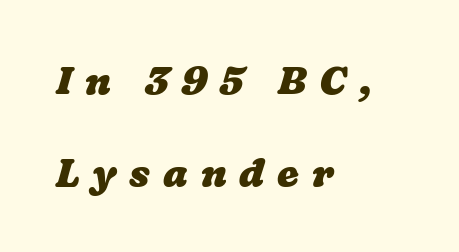
{"bold": "yes", "weight": "heavy", "width": "wide", "stroke_contrast": "low", "x_height": "medium", "monospaced": "no", "underline": "no", "align": "left", "line_spacing": "loose", "line_spacing_ratio": 2.36, "letter_spacing": "wide", "letter_spacing_em": 0.33, "glyph_px": 39}
